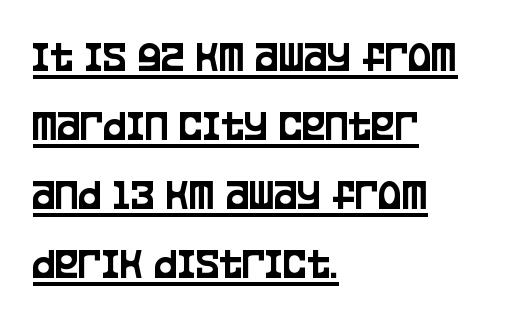
Q: Is the text italic (slanted)? A: No, it is upright.
Q: Is the typeface a serif or a sans-serif typeface? A: Sans-serif.
Q: Is the text underlined? A: Yes.
Q: How is the paragraph aligned? A: Left-aligned.
Q: Is the spacing between letters normal or unusually wide? A: Normal.
Q: Is the spacing between lines tight, normal or loose? A: Normal.
Q: Width (condensed, normal, or wide)? A: Condensed.
Q: Stroke contrast? A: Low.
Q: x-height? A: Large.
Q: Monospaced? A: No.
